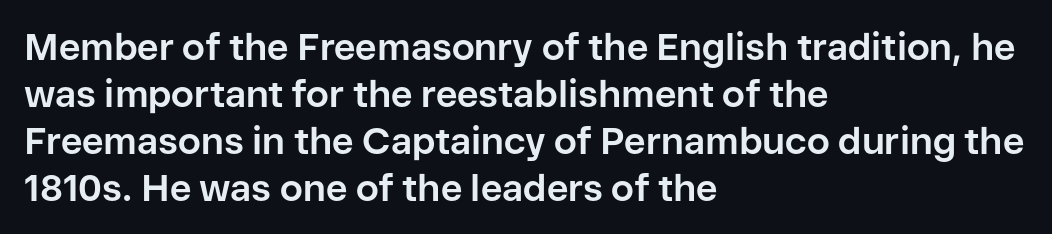
{"serif": "no", "italic": "no", "bold": "yes", "weight": "bold", "width": "normal", "stroke_contrast": "low", "x_height": "medium", "monospaced": "no", "underline": "no", "align": "left", "line_spacing": "normal", "line_spacing_ratio": 1.27, "letter_spacing": "normal", "letter_spacing_em": 0.0, "glyph_px": 37}
